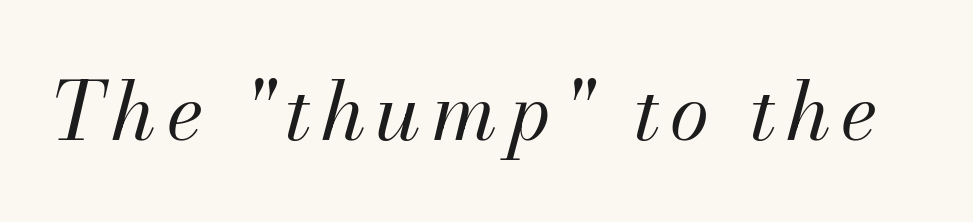
Think of a printed novel: that variable character pitch is what you see here. No extra ink here — the face is not bold. In terms of posture, this sample is oblique. Just letters on the line, the space beneath them empty.
